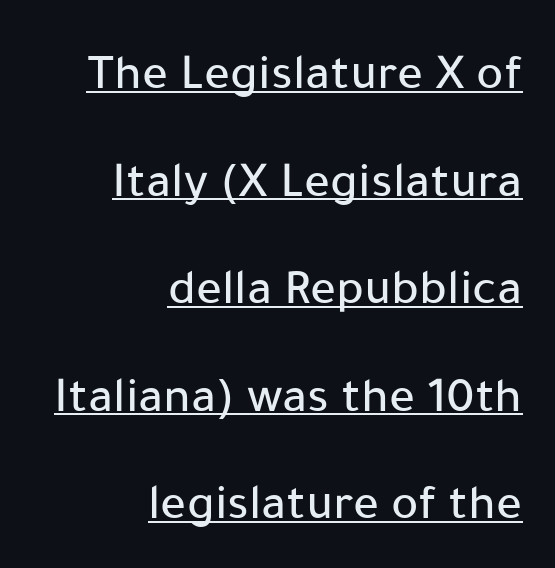
The compositor pushed each line to the right boundary. Think of a printed novel: that variable character pitch is what you see here. The lines are spread far apart with generous leading. The designer went with a sans here, leaving each stem footless. You could call the tracking neutral — neither tight nor loose.
